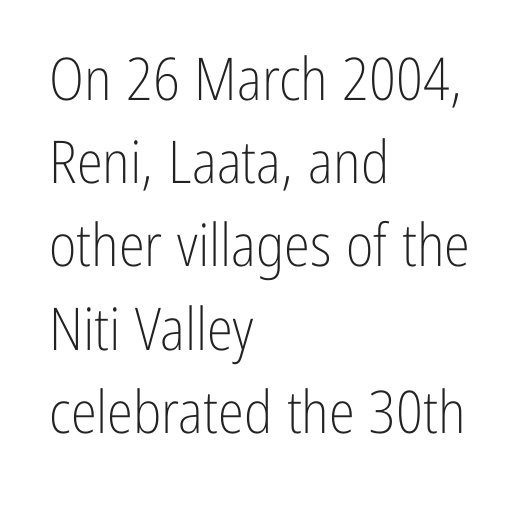
Quick note: not italic, upright. The passage shown has conventional tracking throughout. Is the block centered? No — it sits flush against the left margin. I'd call this a sans setting — the letters go barefoot.
